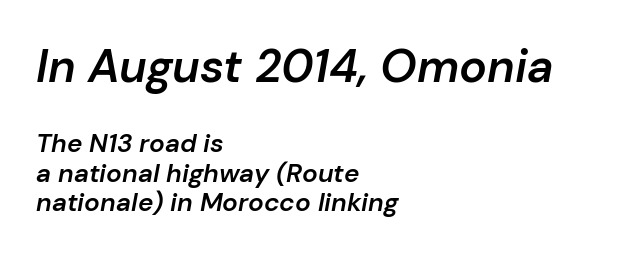
Q: Is the text bold? A: Semi-bold.
Q: Is the text italic (slanted)? A: Yes, it leans right by about 10 degrees.
Q: Is the text underlined? A: No.
Q: How is the paragraph aligned? A: Left-aligned.
Q: Is the spacing between letters normal or unusually wide? A: Normal.
Q: Is the spacing between lines tight, normal or loose? A: Tight.
Q: Which block of text is set in a larger size, the first (top) or the second (bottom)? A: The first (top) one.
Q: Width (condensed, normal, or wide)? A: Normal.
Q: Stroke contrast? A: Low.
Q: x-height? A: Medium.
Q: Monospaced? A: No.
